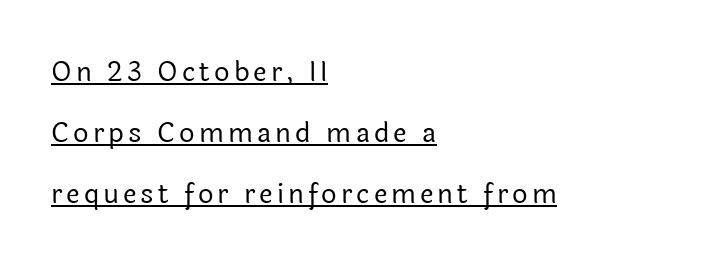
Is the type heavy? It reads as light-to-regular instead. This is underlined copy, the kind a proofreader might mark for attention. The lettering holds an erect, upright posture throughout. A student would call this left alignment; a typographer would say flush left, rag right. How would I describe the line gaps? Wide and relaxed.
